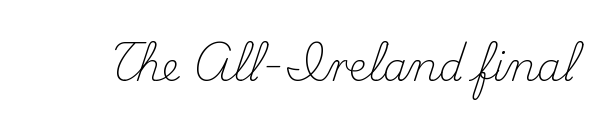
A light-to-regular cut is what we see here. The text was rendered using a seriffed face with decorative stroke endings. Standard letterfit; no display-style spreading of the glyphs. The rendering uses natural spacing where letterforms have individual widths.
